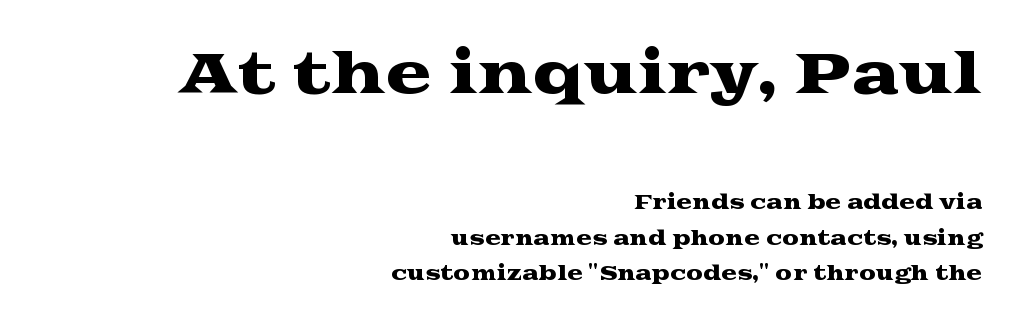
Q: Is the text italic (slanted)? A: No, it is upright.
Q: Is the typeface a serif or a sans-serif typeface? A: Serif.
Q: Is the text underlined? A: No.
Q: How is the paragraph aligned? A: Right-aligned.
Q: Is the spacing between letters normal or unusually wide? A: Normal.
Q: Which block of text is set in a larger size, the first (top) or the second (bottom)? A: The first (top) one.
Q: Width (condensed, normal, or wide)? A: Wide.
Q: Stroke contrast? A: Medium.
Q: x-height? A: Medium.
Q: Monospaced? A: No.
